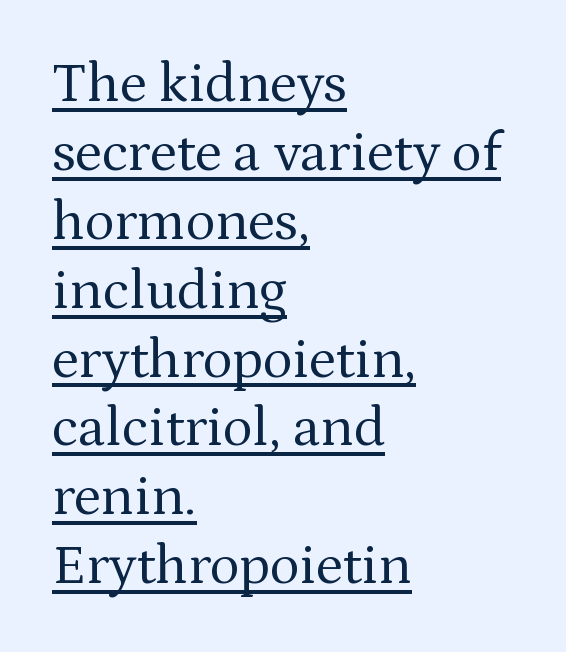
{"serif": "yes", "italic": "no", "bold": "no", "weight": "regular", "width": "normal", "stroke_contrast": "medium", "x_height": "medium", "monospaced": "no", "underline": "yes", "align": "left", "line_spacing_ratio": 1.23, "letter_spacing": "normal", "letter_spacing_em": 0.0, "glyph_px": 56}
